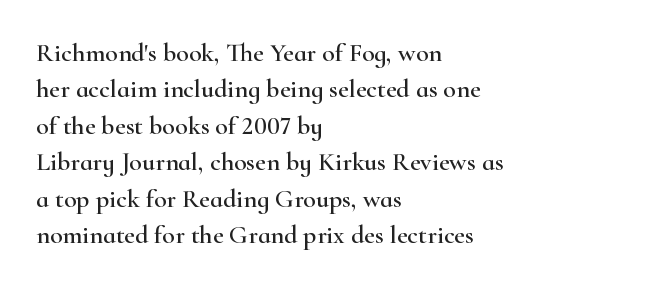
Q: Is the text italic (slanted)? A: No, it is upright.
Q: Is the text underlined? A: No.
Q: How is the paragraph aligned? A: Left-aligned.
Q: Is the spacing between letters normal or unusually wide? A: Normal.
Q: Is the spacing between lines tight, normal or loose? A: Normal.
